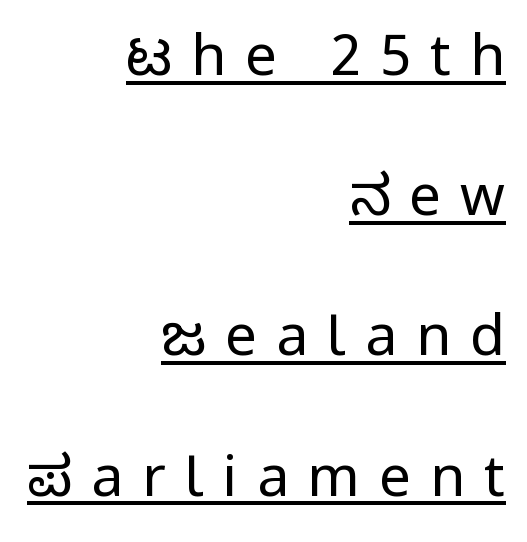
Alignment: flush right. Stroke terminals: plain, sans-serif. Counters stay open thanks to moderate or lighter strokes. The rendered words wear a rule along their underside. The vertical gap from one line to the next is large. Here the designer chose a conventional face with non-uniform glyph widths.
